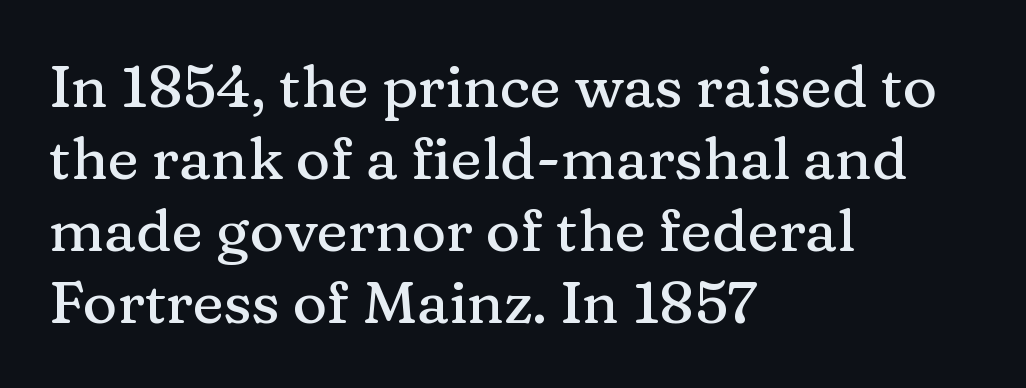
The image shows 59 px serif type, upright; set left-aligned, line spacing 1.22x, normal letter spacing, not underlined; medium stroke contrast and a medium x-height.
